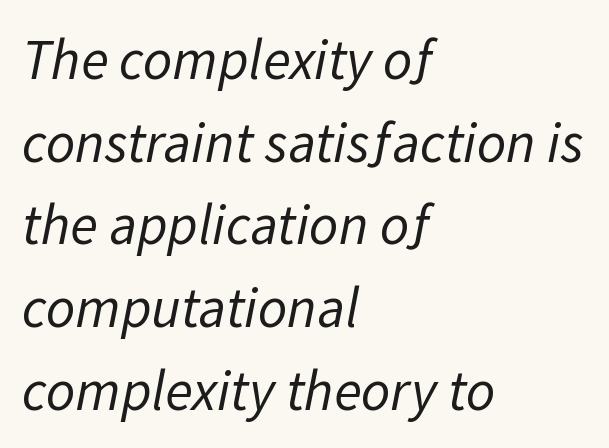
The image shows 57 px regular-weight sans-serif type; set left-aligned, normal line spacing (1.45x), normal letter spacing, not underlined; low stroke contrast and a medium x-height.
